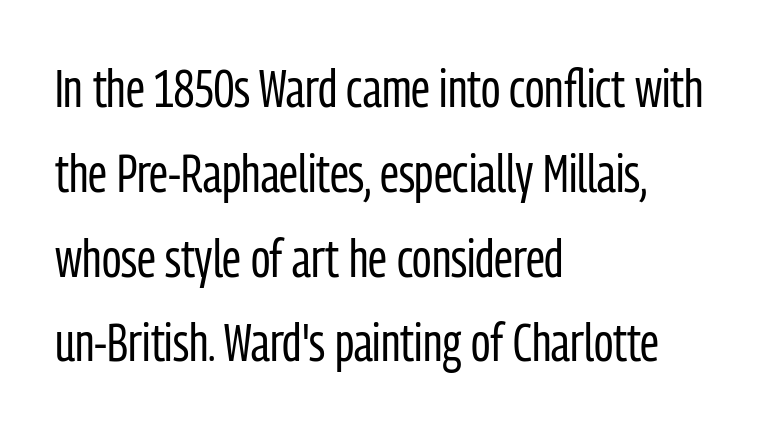
Q: Is the text bold? A: No.
Q: Is the text italic (slanted)? A: No, it is upright.
Q: Is the typeface a serif or a sans-serif typeface? A: Sans-serif.
Q: Is the text underlined? A: No.
Q: How is the paragraph aligned? A: Left-aligned.
Q: Is the spacing between letters normal or unusually wide? A: Normal.
Q: Is the spacing between lines tight, normal or loose? A: Normal.
Q: Width (condensed, normal, or wide)? A: Condensed.
Q: Stroke contrast? A: Low.
Q: x-height? A: Medium.
Q: Monospaced? A: No.
